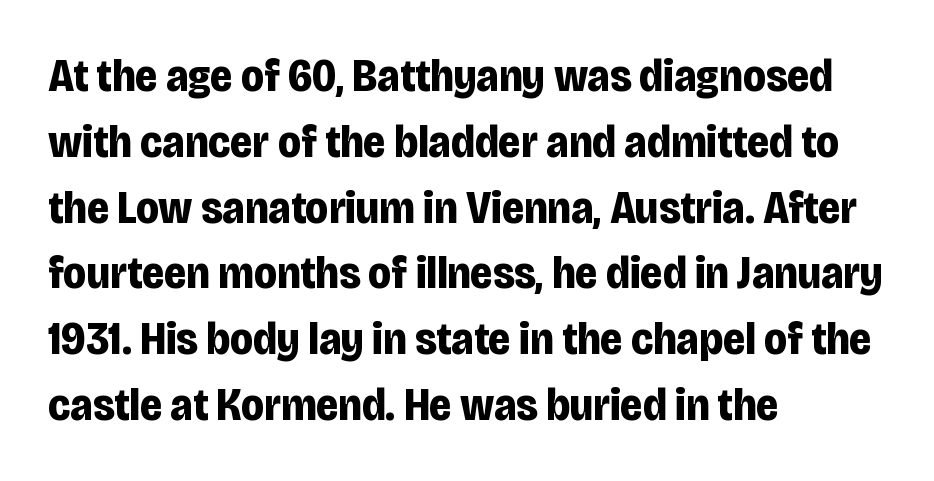
The horizontal fit of the characters is conventional and even. The characters look thick and weighty, a clear bold. Nope, not italic — everything's standing straight. Horizontal alignment here is leftward, the default for most running prose. Plain, unruled lines of type. The face used here is proportionally spaced, like ordinary book or web type.
